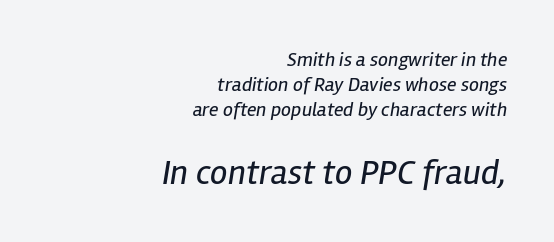
Honestly, the row spacing looks completely unremarkable. Proportional: the letters do not fall into vertical columns. You can tell it's italic because the verticals aren't actually vertical. Weight: not bold — regular or lighter. The passage shown has conventional tracking throughout.
